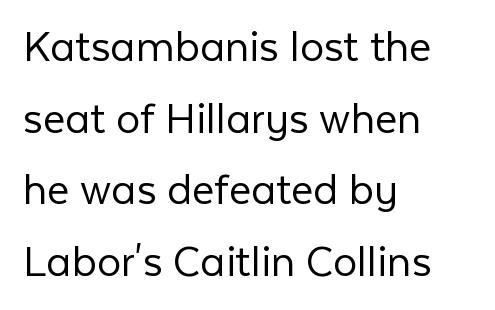
{"serif": "no", "italic": "no", "bold": "no", "weight": "light", "width": "normal", "stroke_contrast": "low", "x_height": "medium", "monospaced": "no", "underline": "no", "align": "left", "line_spacing": "normal", "line_spacing_ratio": 1.49, "letter_spacing": "normal", "letter_spacing_em": 0.0, "glyph_px": 48}
